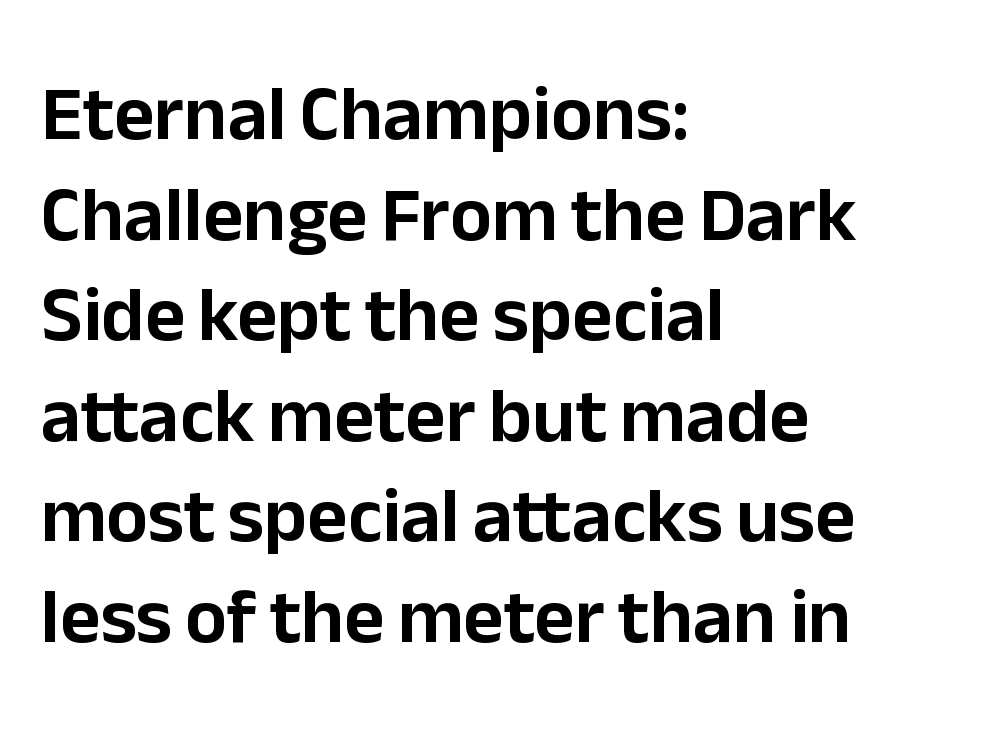
The image shows 78 px sans-serif type, upright; set left-aligned, normal line spacing (1.29x), normal letter spacing, not underlined; low stroke contrast and a medium x-height.
